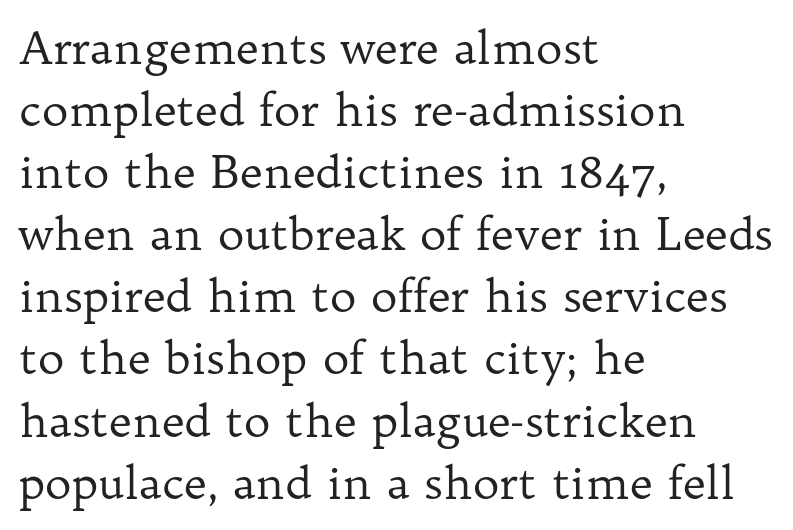
{"serif": "yes", "italic": "no", "bold": "no", "weight": "regular", "width": "normal", "stroke_contrast": "low", "x_height": "medium", "monospaced": "no", "underline": "no", "align": "left", "line_spacing": "normal", "line_spacing_ratio": 1.38, "letter_spacing": "normal", "letter_spacing_em": 0.0, "glyph_px": 45}
